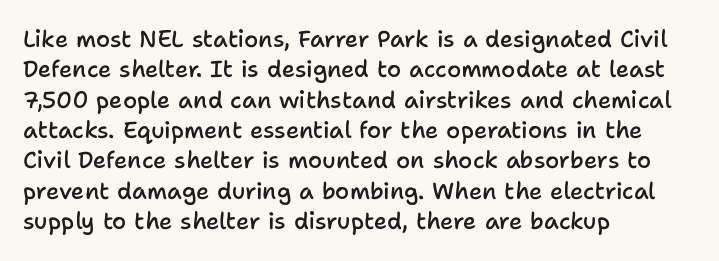
The space between consecutive lines is moderate. Each glyph is drawn with semibold strokes, heavier than normal yet not fully bold. Casual observation: everything's shoved over to the left. Letters rest on an invisible, unmarked baseline. It's the straight-up-and-down kind of type. Standard letterfit; no display-style spreading of the glyphs.
